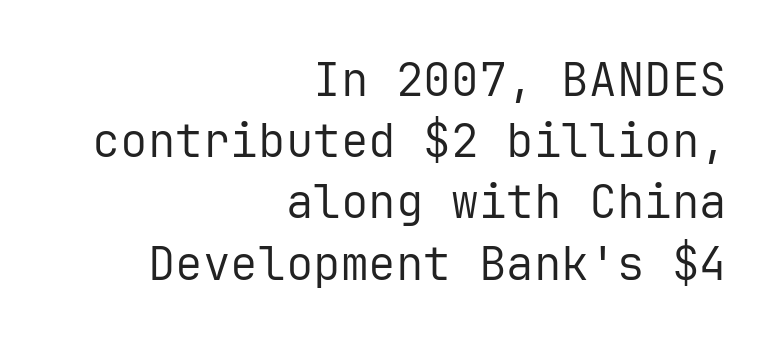
{"serif": "no", "italic": "no", "bold": "no", "weight": "regular", "width": "normal", "stroke_contrast": "low", "x_height": "medium", "monospaced": "yes", "underline": "no", "align": "right", "line_spacing": "normal", "line_spacing_ratio": 1.33, "letter_spacing": "normal", "letter_spacing_em": 0.0, "glyph_px": 46}
